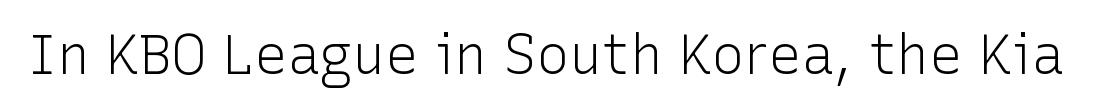
The image shows 55 px light sans-serif type, upright; set normal letter spacing, not underlined; low stroke contrast and a medium x-height.
